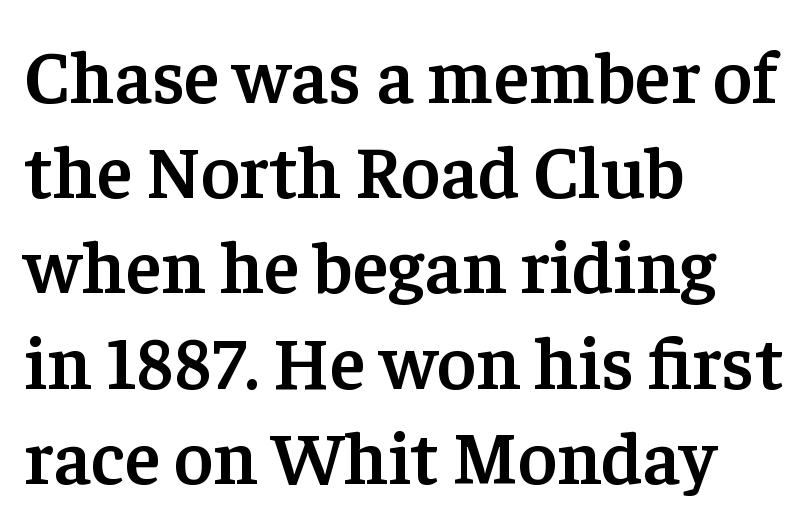
{"serif": "yes", "italic": "no", "bold": "semi", "weight": "semibold", "width": "normal", "stroke_contrast": "low", "x_height": "medium", "monospaced": "no", "underline": "no", "align": "left", "line_spacing": "normal", "line_spacing_ratio": 1.27, "letter_spacing": "normal", "letter_spacing_em": 0.0, "glyph_px": 75}
